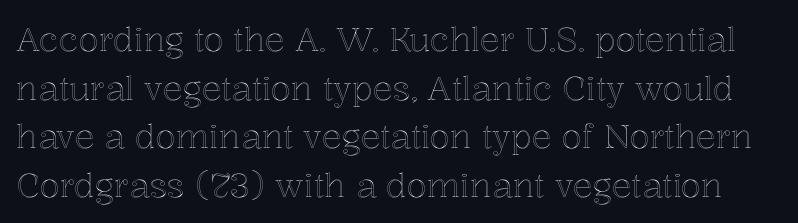
Q: Is the text italic (slanted)? A: No, it is upright.
Q: Is the text underlined? A: No.
Q: Is the spacing between letters normal or unusually wide? A: Normal.
Q: Is the spacing between lines tight, normal or loose? A: Normal.
Q: Width (condensed, normal, or wide)? A: Normal.
Q: x-height? A: Medium.
Q: Monospaced? A: No.
